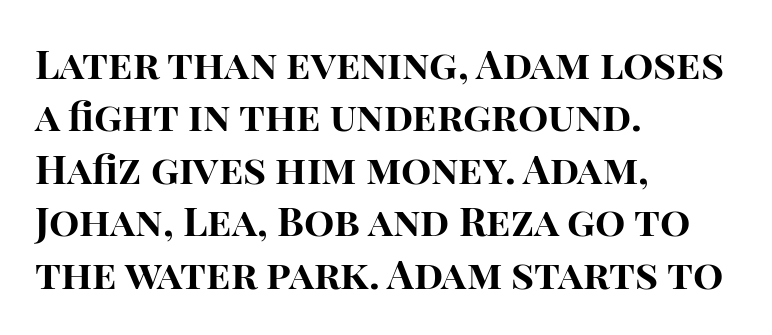
Varying glyph widths throughout — classic text-font behaviour. Lines of text with bare space underneath. Honestly, the letter spacing is just normal — you wouldn't notice it. Ordinary non-slanted type is in use. The characters look thick and weighty, a clear bold. Is the block centered? No — it sits flush against the left margin.
